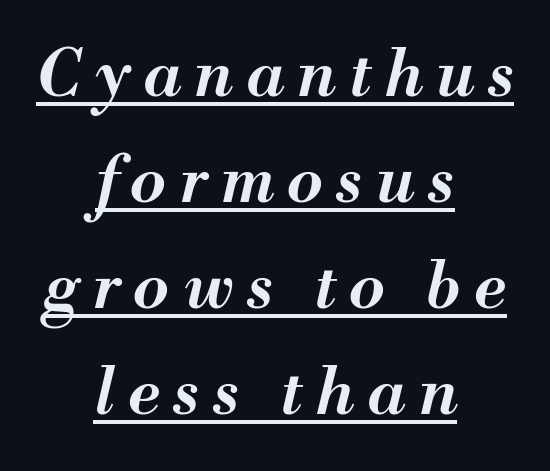
Q: Is the text bold? A: Semi-bold.
Q: Is the text italic (slanted)? A: Yes, it leans right by about 13 degrees.
Q: Is the text underlined? A: Yes.
Q: How is the paragraph aligned? A: Centered.
Q: Is the spacing between letters normal or unusually wide? A: Unusually wide.
Q: Is the spacing between lines tight, normal or loose? A: Normal.
Q: Width (condensed, normal, or wide)? A: Normal.
Q: Stroke contrast? A: Medium.
Q: x-height? A: Small.
Q: Monospaced? A: No.
